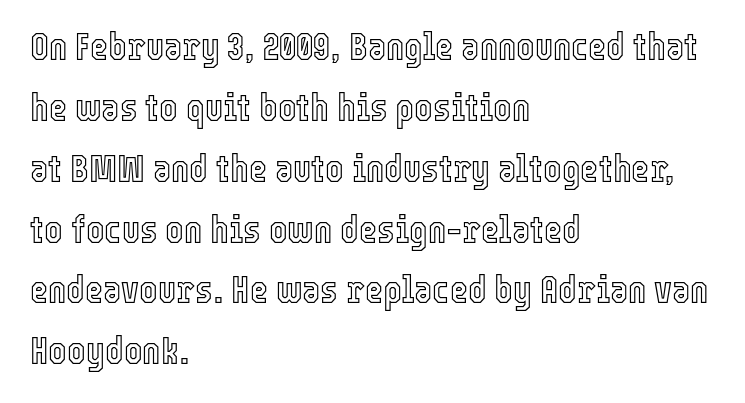
{"italic": "no", "width": "condensed", "x_height": "medium", "monospaced": "no", "underline": "no", "align": "left", "line_spacing": "normal", "line_spacing_ratio": 1.56, "letter_spacing": "normal", "letter_spacing_em": 0.0, "glyph_px": 39}
